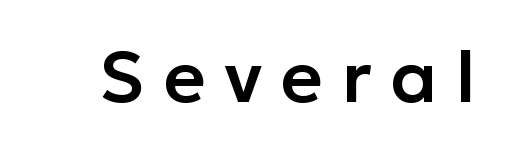
The image shows 72 px sans-serif type, upright; set unusually wide letter spacing (+0.26 em), not underlined; low stroke contrast and a medium x-height.
